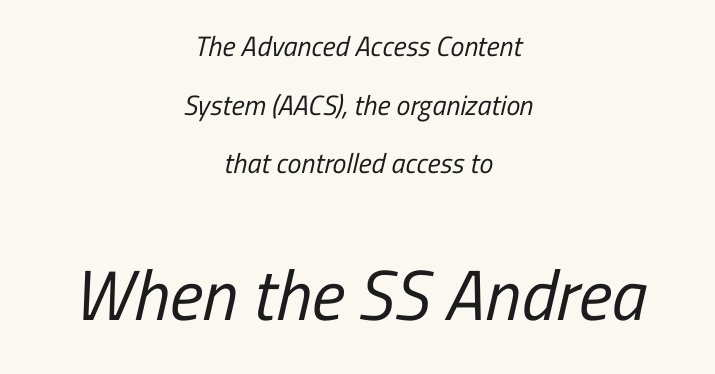
Q: Is the text bold? A: No.
Q: Is the typeface a serif or a sans-serif typeface? A: Sans-serif.
Q: Is the text underlined? A: No.
Q: How is the paragraph aligned? A: Centered.
Q: Is the spacing between letters normal or unusually wide? A: Normal.
Q: Is the spacing between lines tight, normal or loose? A: Loose.
Q: Which block of text is set in a larger size, the first (top) or the second (bottom)? A: The second (bottom) one.
Q: Width (condensed, normal, or wide)? A: Condensed.
Q: Stroke contrast? A: Low.
Q: x-height? A: Medium.
Q: Monospaced? A: No.
